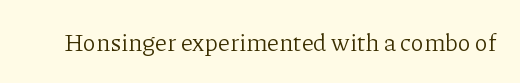
Only glyphs here, with clear space below each row. Notice how the stems are strictly vertical — no italics here. Between one letter and the next there's only the usual sliver of space. Is this a heavy cut? Hardly; it is regular or lighter.
